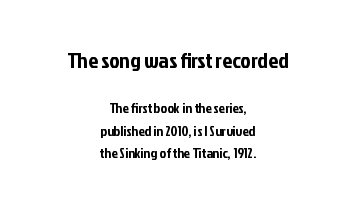
Q: Is the text italic (slanted)? A: No, it is upright.
Q: Is the text underlined? A: No.
Q: How is the paragraph aligned? A: Centered.
Q: Is the spacing between letters normal or unusually wide? A: Normal.
Q: Is the spacing between lines tight, normal or loose? A: Normal.
Q: Which block of text is set in a larger size, the first (top) or the second (bottom)? A: The first (top) one.
